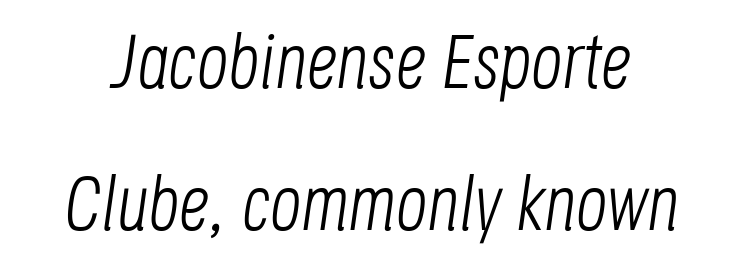
{"italic": "yes", "lean": "right", "slant_degrees": 8, "bold": "no", "weight": "light", "width": "condensed", "stroke_contrast": "low", "x_height": "large", "monospaced": "no", "underline": "no", "line_spacing_ratio": 1.84, "letter_spacing": "normal", "letter_spacing_em": 0.0, "glyph_px": 77}
